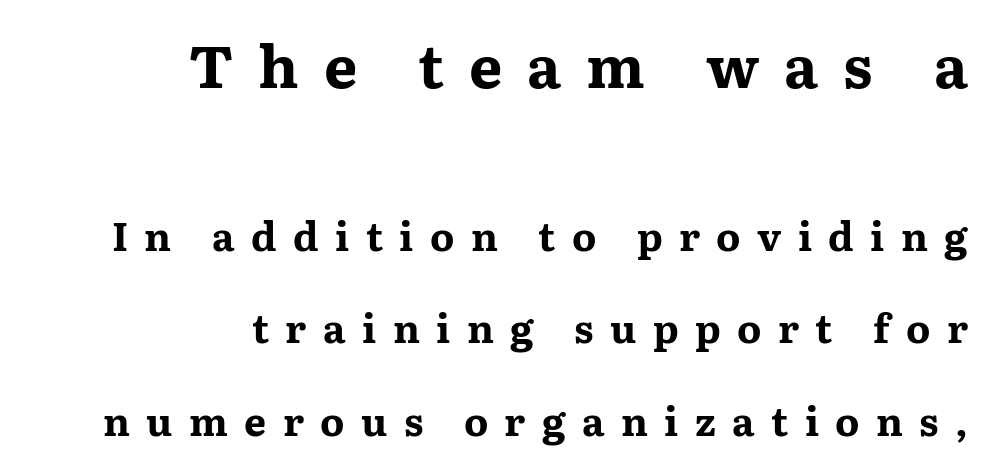
This block would shrink considerably if given ordinary leading; it's expanded now. The type sits square on the baseline with zero lean. The type is letterspaced generously, with wide tracking. Descender tails drop into unmarked territory. Every letter is thick-stroked: bold, no question.
